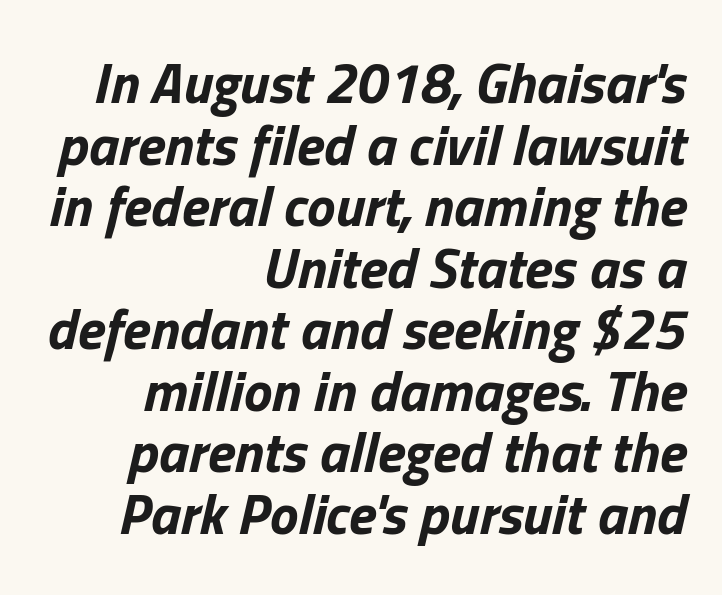
Q: Is the text bold? A: Yes.
Q: Is the text italic (slanted)? A: Yes, it leans right by about 13 degrees.
Q: Is the text underlined? A: No.
Q: How is the paragraph aligned? A: Right-aligned.
Q: Is the spacing between letters normal or unusually wide? A: Normal.
Q: Is the spacing between lines tight, normal or loose? A: Tight.
Q: Width (condensed, normal, or wide)? A: Normal.
Q: Stroke contrast? A: Low.
Q: x-height? A: Medium.
Q: Monospaced? A: No.
